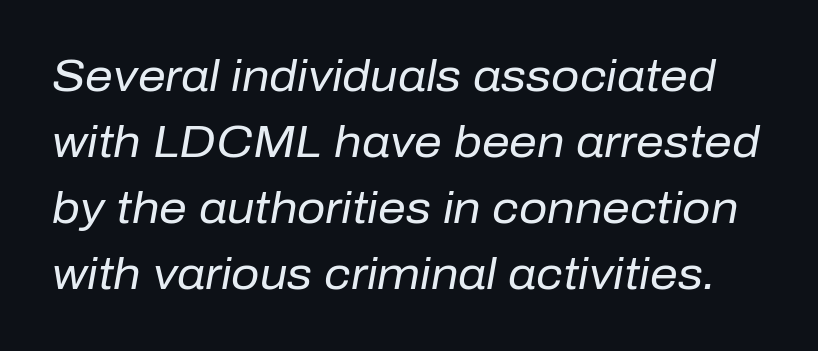
Is there much room between lines? A standard amount, neither cramped nor airy. The foot of each line stays bare and open. Each letter keeps its own natural width here, so spacing adapts to shape. Tracking value appears to be zero — textbook default spacing.
